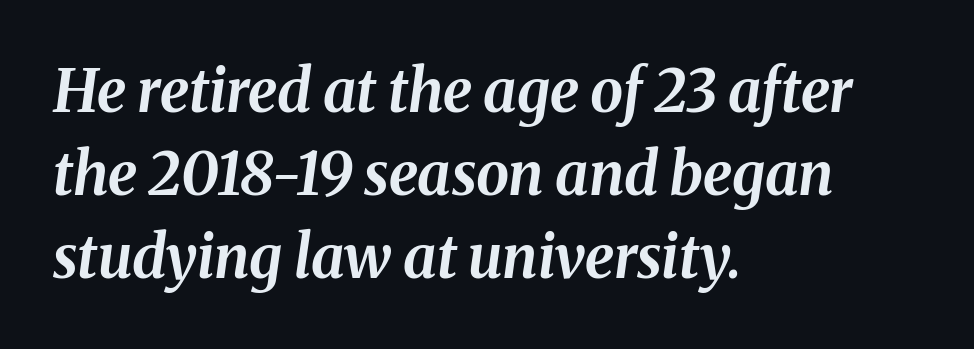
Q: Is the text bold? A: Yes.
Q: Is the text italic (slanted)? A: Yes, it leans right by about 8 degrees.
Q: Is the text underlined? A: No.
Q: How is the paragraph aligned? A: Left-aligned.
Q: Is the spacing between letters normal or unusually wide? A: Normal.
Q: Is the spacing between lines tight, normal or loose? A: Normal.
Q: Width (condensed, normal, or wide)? A: Normal.
Q: Stroke contrast? A: Medium.
Q: x-height? A: Medium.
Q: Monospaced? A: No.
